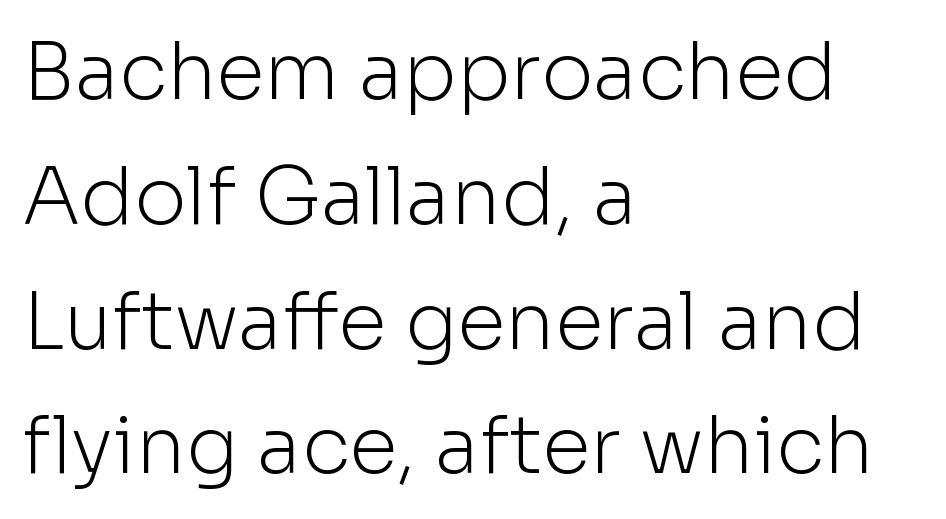
Q: Is the text bold? A: No.
Q: Is the text italic (slanted)? A: No, it is upright.
Q: Is the typeface a serif or a sans-serif typeface? A: Sans-serif.
Q: Is the text underlined? A: No.
Q: How is the paragraph aligned? A: Left-aligned.
Q: Is the spacing between letters normal or unusually wide? A: Normal.
Q: Is the spacing between lines tight, normal or loose? A: Normal.
Q: Width (condensed, normal, or wide)? A: Normal.
Q: Stroke contrast? A: Low.
Q: x-height? A: Medium.
Q: Monospaced? A: No.
